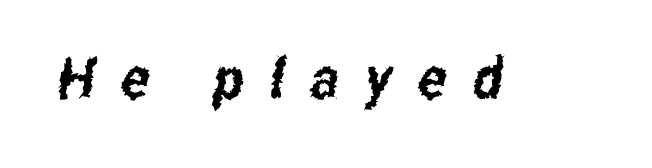
The strip under each line holds only bare page. Letterform terminals end flat and unadorned throughout the passage. The horizontal fit of the characters is loose and conspicuously gappy. A typesetter would call this proportional, since set widths differ per character.
